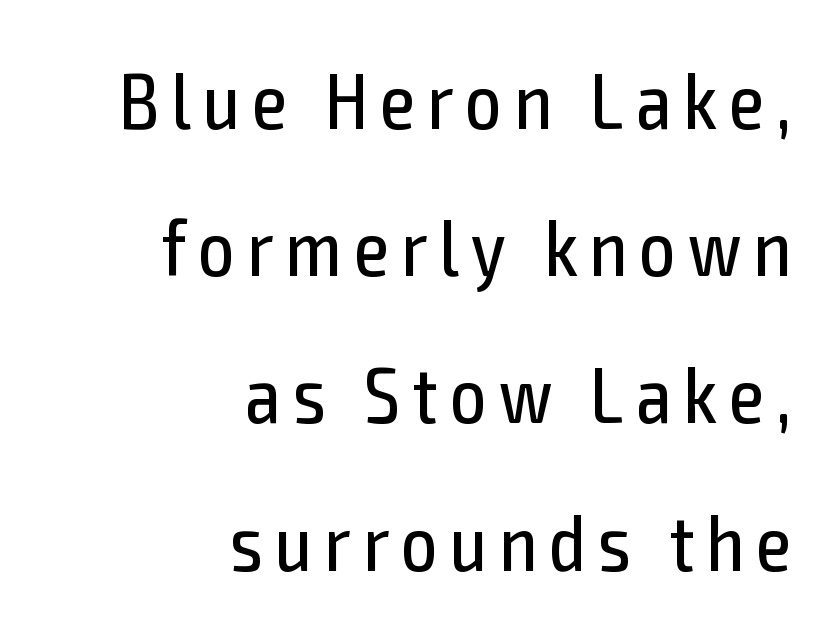
The image shows 80 px regular-weight, condensed sans-serif type, upright; set right-aligned, line spacing 1.84x, not underlined; a medium x-height.
